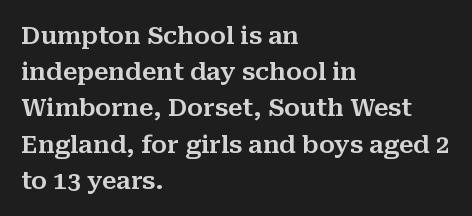
{"italic": "no", "underline": "no", "align": "left", "line_spacing": "normal", "line_spacing_ratio": 1.51, "letter_spacing": "normal", "letter_spacing_em": 0.0, "glyph_px": 24}
